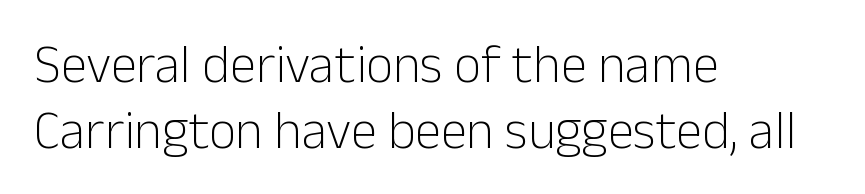
The image shows 53 px light sans-serif type, upright; set left-aligned, normal line spacing (1.25x), normal letter spacing, not underlined; low stroke contrast and a medium x-height.
